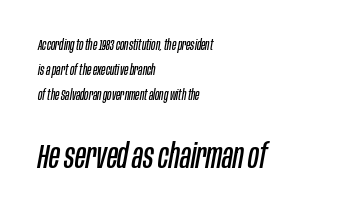
Q: Is the text bold? A: No.
Q: Is the text italic (slanted)? A: Yes, it leans right by about 10 degrees.
Q: Is the text underlined? A: No.
Q: How is the paragraph aligned? A: Left-aligned.
Q: Is the spacing between letters normal or unusually wide? A: Normal.
Q: Which block of text is set in a larger size, the first (top) or the second (bottom)? A: The second (bottom) one.
Q: Width (condensed, normal, or wide)? A: Condensed.
Q: Stroke contrast? A: Low.
Q: x-height? A: Large.
Q: Monospaced? A: No.
